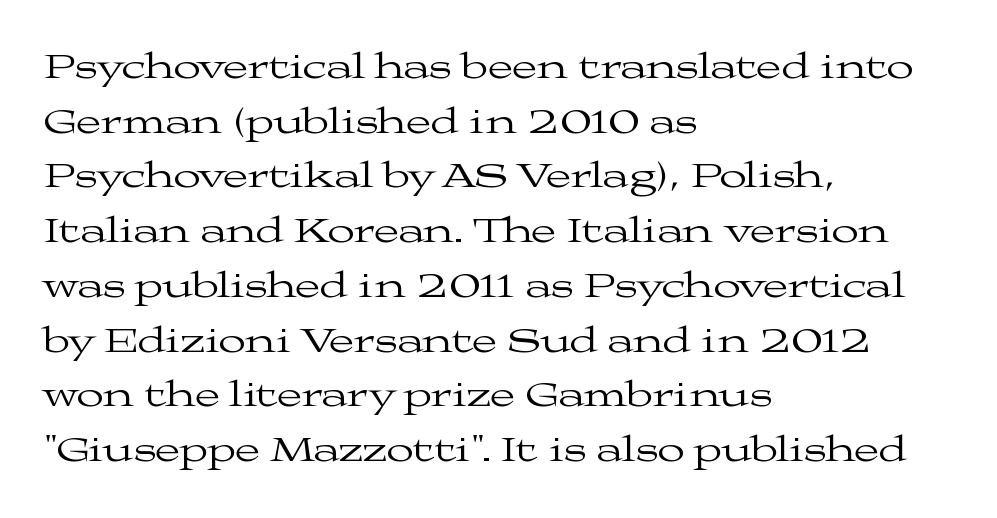
Q: Is the text bold? A: No.
Q: Is the text italic (slanted)? A: No, it is upright.
Q: Is the typeface a serif or a sans-serif typeface? A: Serif.
Q: Is the text underlined? A: No.
Q: How is the paragraph aligned? A: Left-aligned.
Q: Is the spacing between letters normal or unusually wide? A: Normal.
Q: Is the spacing between lines tight, normal or loose? A: Normal.
Q: Width (condensed, normal, or wide)? A: Wide.
Q: Stroke contrast? A: Medium.
Q: x-height? A: Medium.
Q: Monospaced? A: No.
